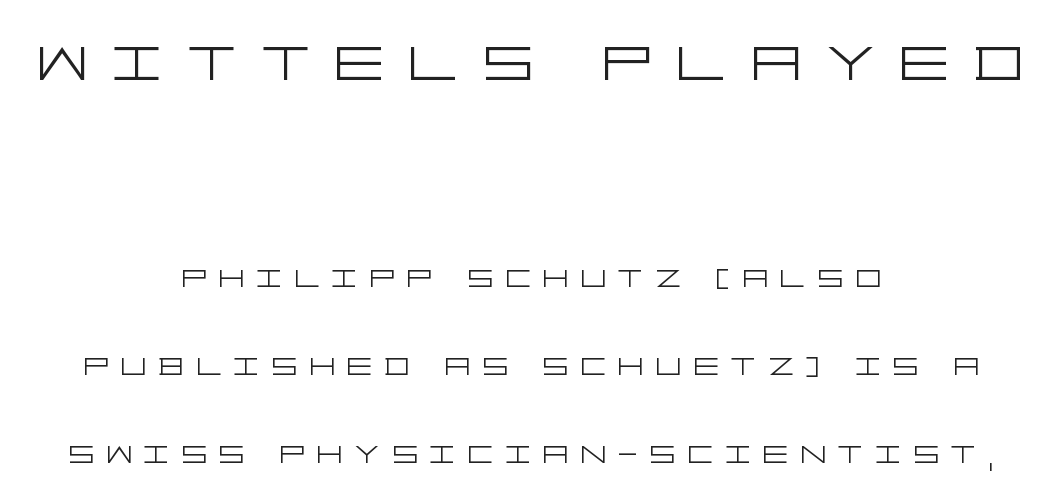
The image shows 79 px light, wide sans-serif type, upright; set centered, loose line spacing (2.2x), unusually wide letter spacing (+0.3 em), not underlined; the first (top) block is 1.98x larger; low stroke contrast and a large x-height.
